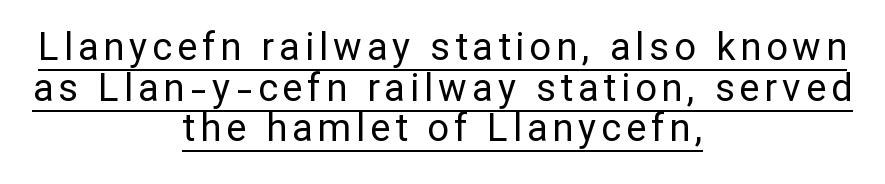
The image shows 38 px regular-weight sans-serif type, upright; set centered, tight line spacing (1.07x), underlined; low stroke contrast and a medium x-height.
